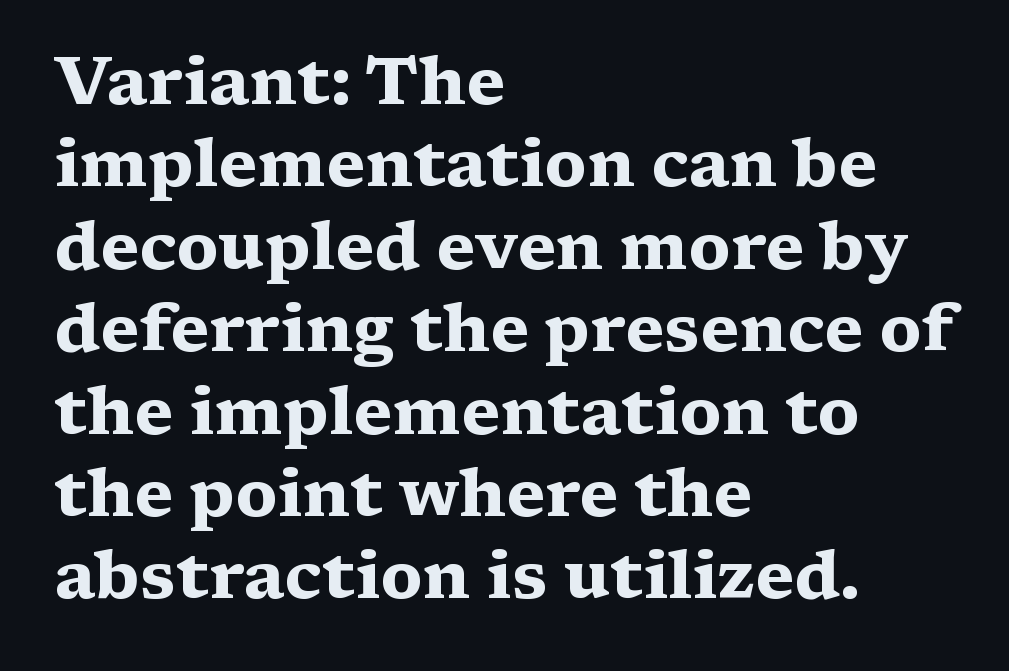
The image shows 67 px heavy, wide serif type, upright; set left-aligned, line spacing 1.23x, normal letter spacing, not underlined; medium stroke contrast and a medium x-height.
